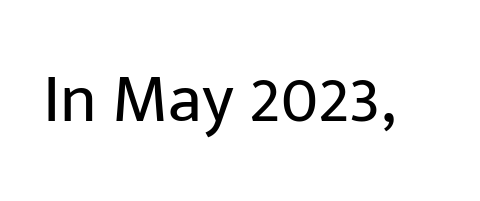
Q: Is the text bold? A: No.
Q: Is the text italic (slanted)? A: No, it is upright.
Q: Is the typeface a serif or a sans-serif typeface? A: Sans-serif.
Q: Is the text underlined? A: No.
Q: Is the spacing between letters normal or unusually wide? A: Normal.
Q: Width (condensed, normal, or wide)? A: Normal.
Q: Stroke contrast? A: Low.
Q: x-height? A: Medium.
Q: Monospaced? A: No.
